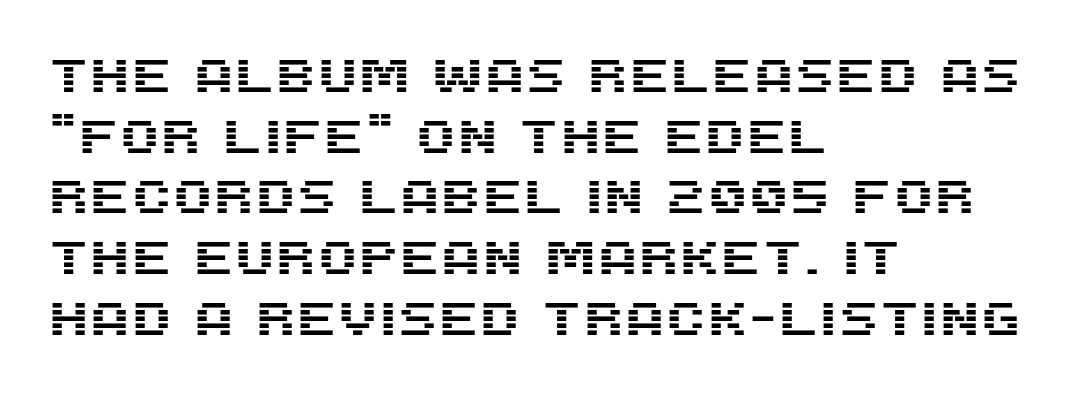
The image shows 47 px sans-serif type, upright; set left-aligned, normal line spacing (1.29x), normal letter spacing, not underlined; medium stroke contrast and a large x-height.
